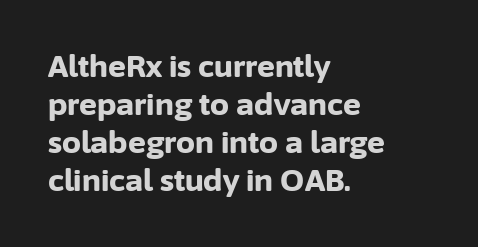
{"serif": "no", "italic": "no", "bold": "yes", "weight": "bold", "width": "normal", "stroke_contrast": "low", "x_height": "medium", "monospaced": "no", "underline": "no", "align": "left", "line_spacing": "normal", "line_spacing_ratio": 1.27, "letter_spacing": "normal", "letter_spacing_em": 0.0, "glyph_px": 30}
